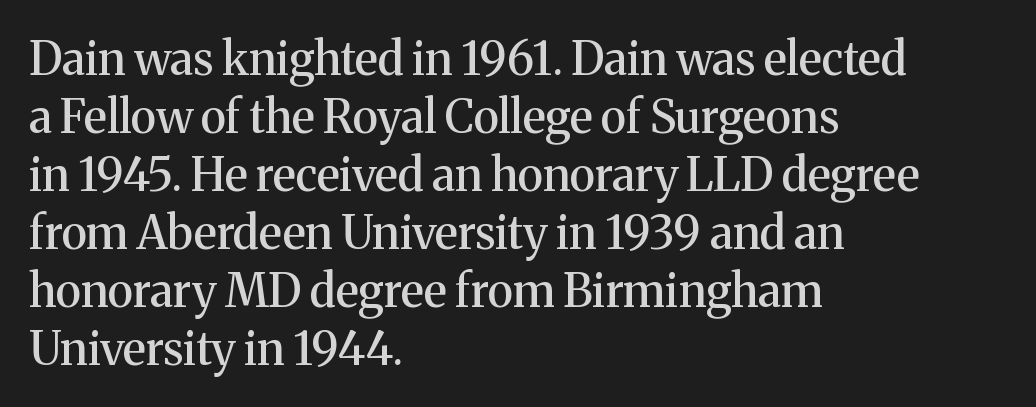
{"serif": "yes", "italic": "no", "width": "normal", "stroke_contrast": "medium", "x_height": "medium", "monospaced": "no", "underline": "no", "align": "left", "line_spacing": "normal", "line_spacing_ratio": 1.26, "letter_spacing": "normal", "letter_spacing_em": 0.0, "glyph_px": 46}
